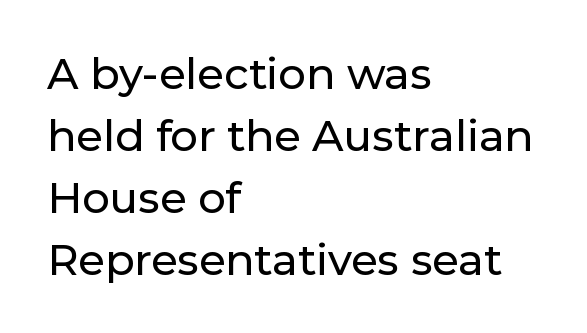
The image shows 43 px sans-serif type, upright; set left-aligned, normal line spacing (1.44x), normal letter spacing, not underlined; low stroke contrast and a medium x-height.
